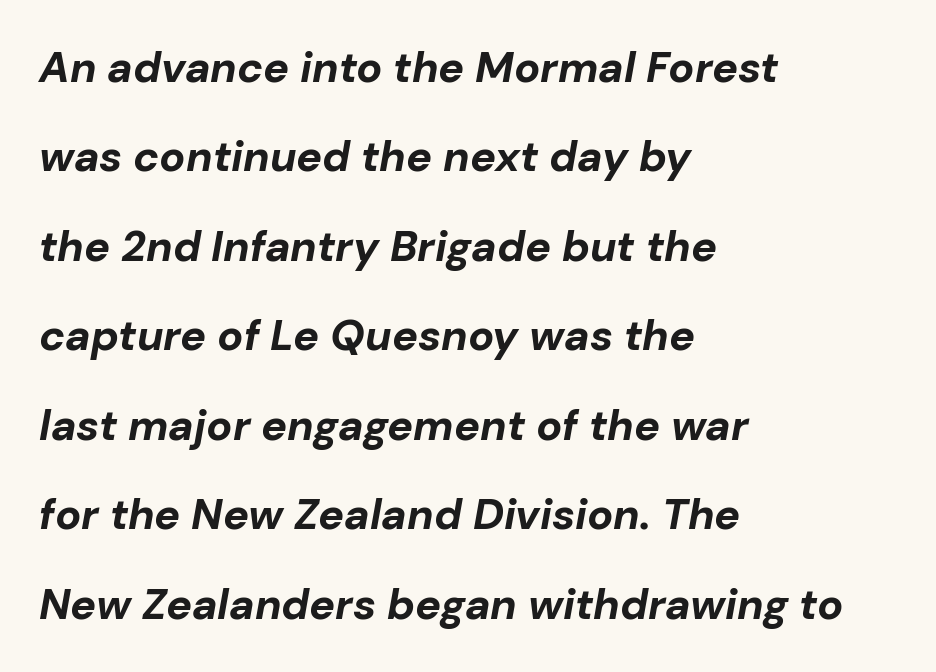
Q: Is the text bold? A: Yes.
Q: Is the text italic (slanted)? A: Yes, it leans right by about 10 degrees.
Q: Is the text underlined? A: No.
Q: How is the paragraph aligned? A: Left-aligned.
Q: Is the spacing between letters normal or unusually wide? A: Normal.
Q: Is the spacing between lines tight, normal or loose? A: Loose.
Q: Width (condensed, normal, or wide)? A: Normal.
Q: Stroke contrast? A: Low.
Q: x-height? A: Medium.
Q: Monospaced? A: No.
